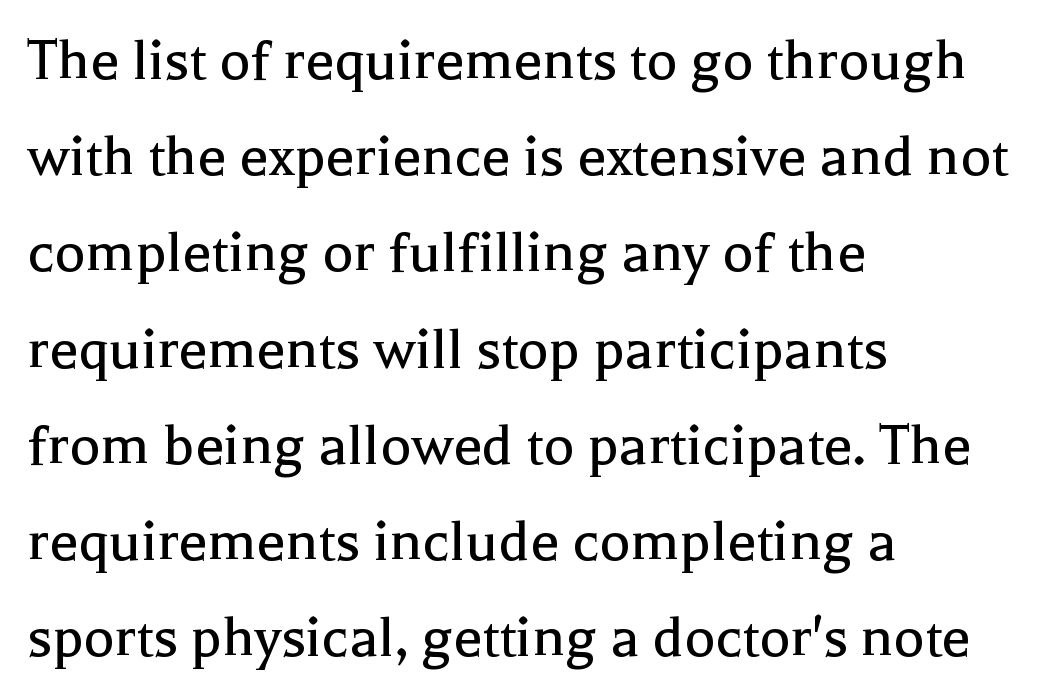
{"serif": "yes", "italic": "no", "bold": "no", "weight": "regular", "width": "normal", "x_height": "medium", "monospaced": "no", "underline": "no", "align": "left", "line_spacing": "normal", "line_spacing_ratio": 1.48, "letter_spacing": "normal", "letter_spacing_em": 0.0, "glyph_px": 65}
